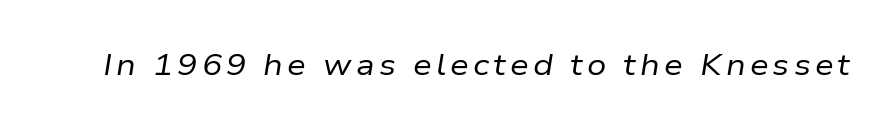
The weight tops out at a normal text grade. Italic: yes, the glyphs are oblique. The space directly below the letters is spotless. These lines are rendered in a variable-pitch font.
